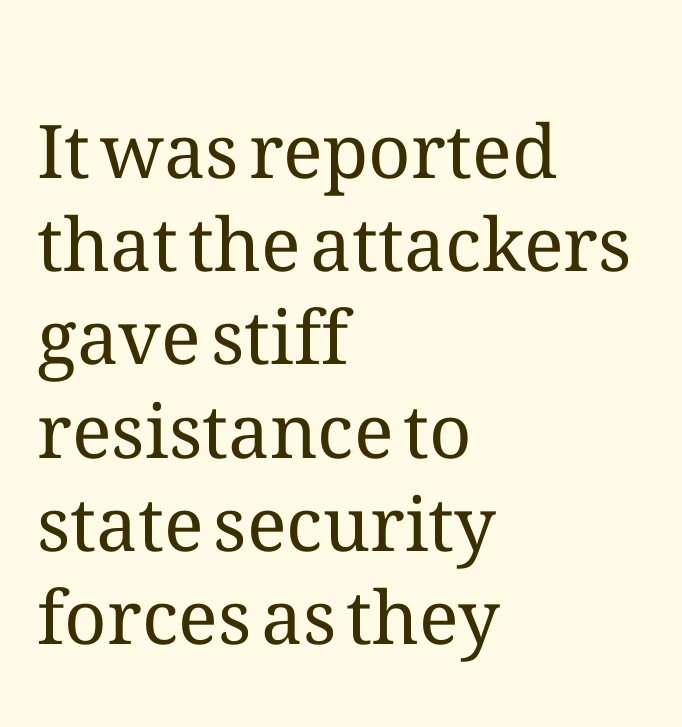
{"italic": "no", "bold": "no", "weight": "regular", "width": "normal", "stroke_contrast": "medium", "x_height": "medium", "monospaced": "no", "underline": "no", "align": "left", "line_spacing": "normal", "line_spacing_ratio": 1.26, "letter_spacing": "normal", "letter_spacing_em": 0.0, "glyph_px": 74}
